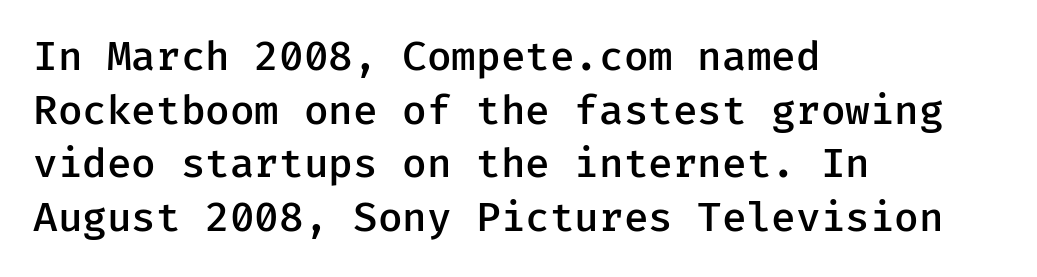
The space directly below the letters is spotless. Notice how the passage keeps a crisp vertical edge on the left only. In terms of leading, this rendering sits right in the middle. Classification — sans serif.
